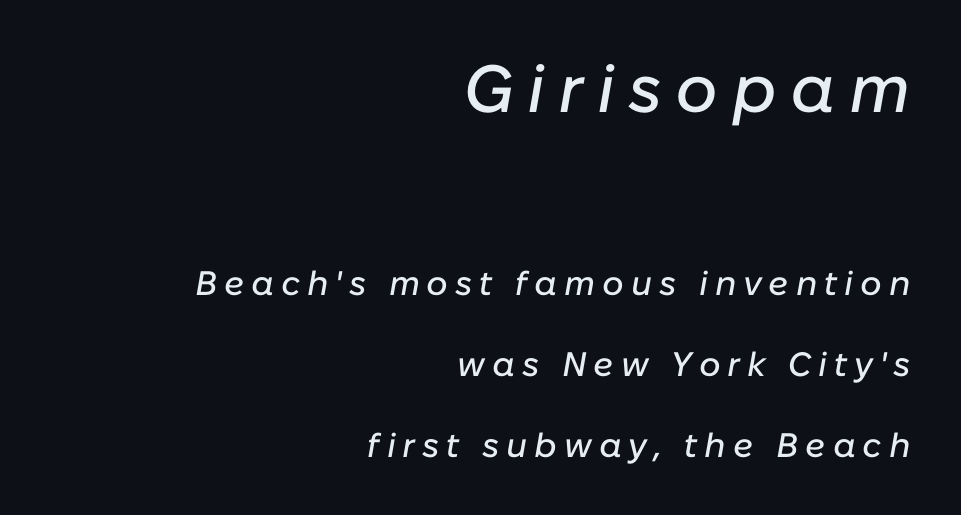
Q: Is the text italic (slanted)? A: Yes, it leans right by about 10 degrees.
Q: Is the text underlined? A: No.
Q: How is the paragraph aligned? A: Right-aligned.
Q: Is the spacing between letters normal or unusually wide? A: Unusually wide.
Q: Is the spacing between lines tight, normal or loose? A: Loose.
Q: Which block of text is set in a larger size, the first (top) or the second (bottom)? A: The first (top) one.
Q: Width (condensed, normal, or wide)? A: Normal.
Q: Stroke contrast? A: Low.
Q: x-height? A: Medium.
Q: Monospaced? A: No.
